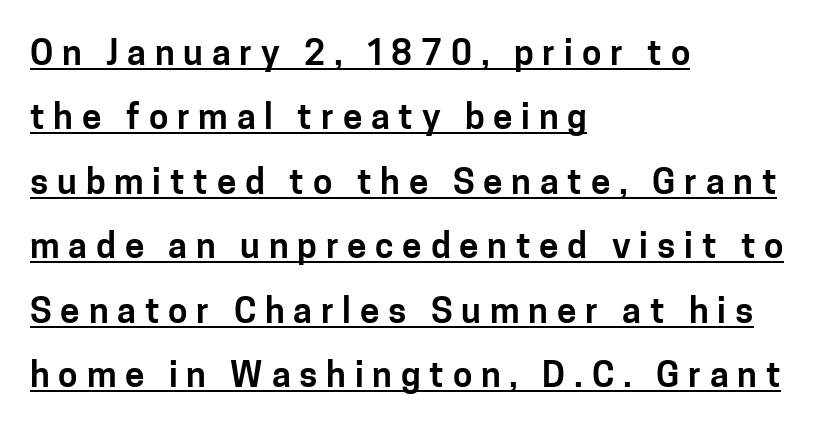
The image shows 35 px sans-serif type, upright; set left-aligned, line spacing 1.84x, unusually wide letter spacing (+0.25 em), underlined; low stroke contrast and a medium x-height.
